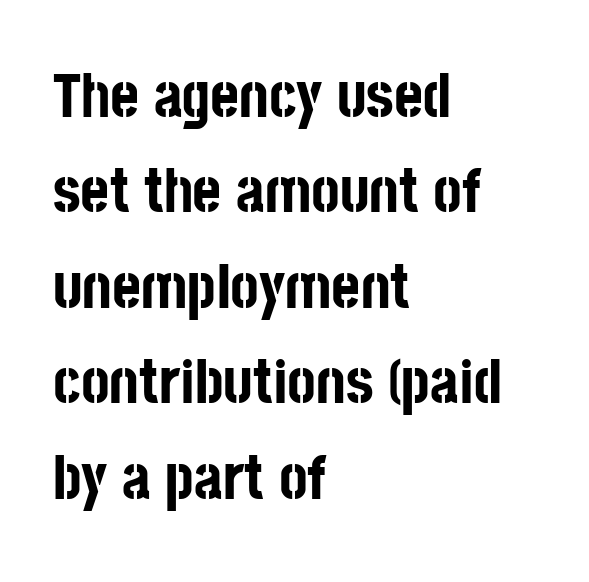
Looks like regular typesetting: each glyph gets only the width it needs. Left-aligned paragraph, ragged on the right. These lines keep a tight, regular rhythm from letter to letter. I'd describe the lettering as bold — thick and assertive. Underline: absent.
